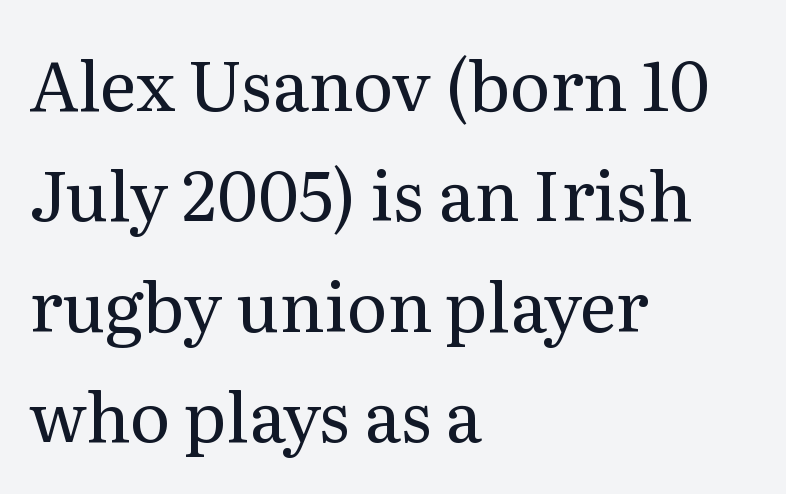
Q: Is the text bold? A: No.
Q: Is the text italic (slanted)? A: No, it is upright.
Q: Is the typeface a serif or a sans-serif typeface? A: Serif.
Q: Is the text underlined? A: No.
Q: How is the paragraph aligned? A: Left-aligned.
Q: Is the spacing between letters normal or unusually wide? A: Normal.
Q: Is the spacing between lines tight, normal or loose? A: Normal.
Q: Width (condensed, normal, or wide)? A: Normal.
Q: Stroke contrast? A: Medium.
Q: x-height? A: Medium.
Q: Monospaced? A: No.
